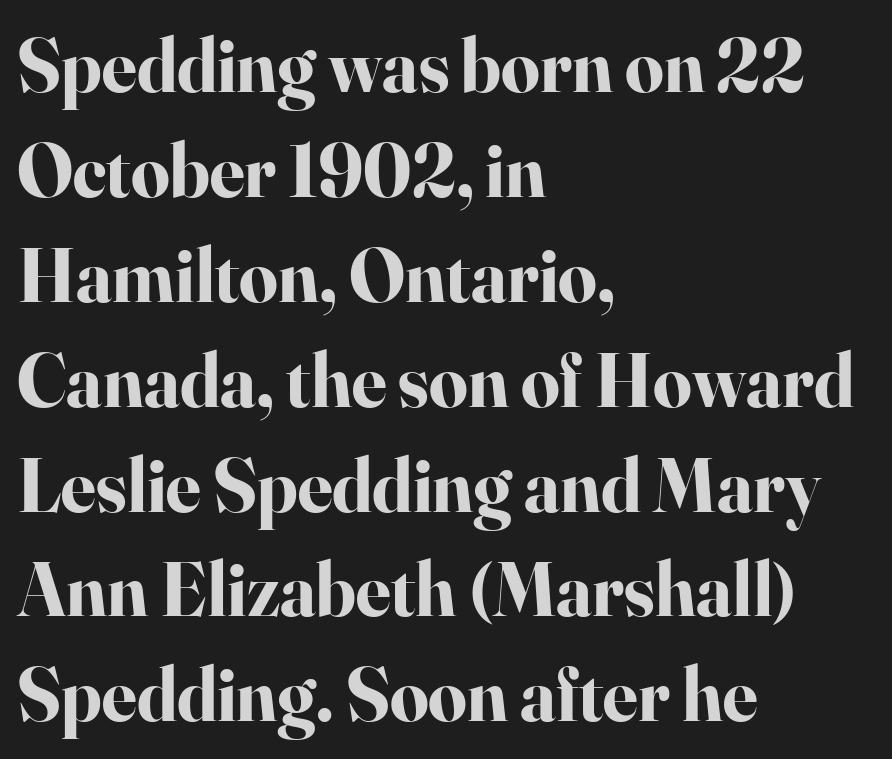
Q: Is the text bold? A: Yes.
Q: Is the text italic (slanted)? A: No, it is upright.
Q: Is the typeface a serif or a sans-serif typeface? A: Serif.
Q: Is the text underlined? A: No.
Q: How is the paragraph aligned? A: Left-aligned.
Q: Is the spacing between letters normal or unusually wide? A: Normal.
Q: Is the spacing between lines tight, normal or loose? A: Normal.
Q: Width (condensed, normal, or wide)? A: Normal.
Q: Stroke contrast? A: High.
Q: x-height? A: Small.
Q: Monospaced? A: No.
